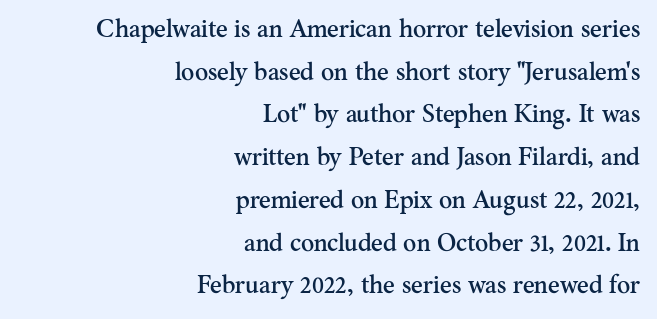
{"italic": "no", "underline": "no", "align": "right", "line_spacing_ratio": 1.71, "letter_spacing": "normal", "letter_spacing_em": 0.0, "glyph_px": 25}
